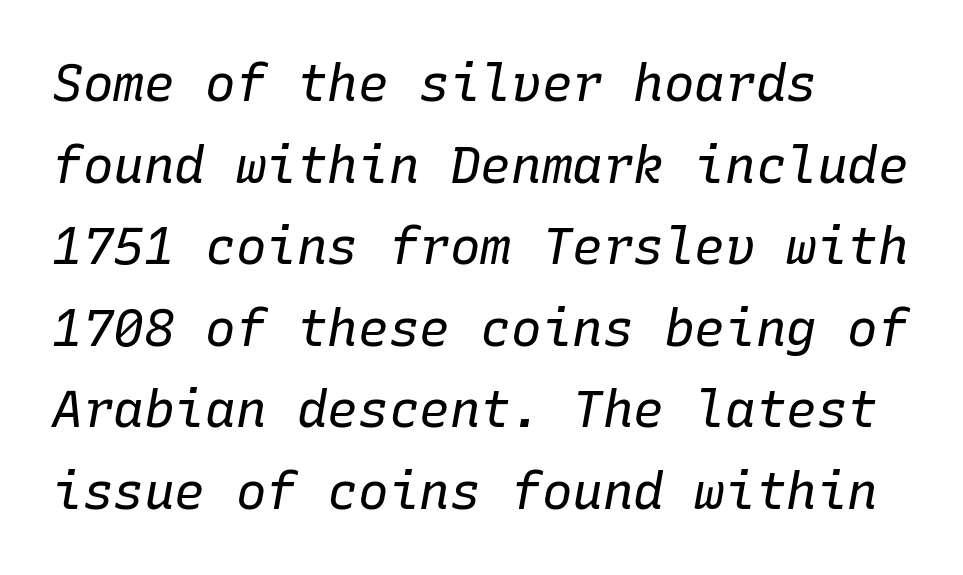
Q: Is the text bold? A: No.
Q: Is the text italic (slanted)? A: Yes, it leans right by about 10 degrees.
Q: Is the text underlined? A: No.
Q: How is the paragraph aligned? A: Left-aligned.
Q: Is the spacing between letters normal or unusually wide? A: Normal.
Q: Is the spacing between lines tight, normal or loose? A: Normal.
Q: Width (condensed, normal, or wide)? A: Normal.
Q: Stroke contrast? A: Low.
Q: x-height? A: Medium.
Q: Monospaced? A: Yes.
